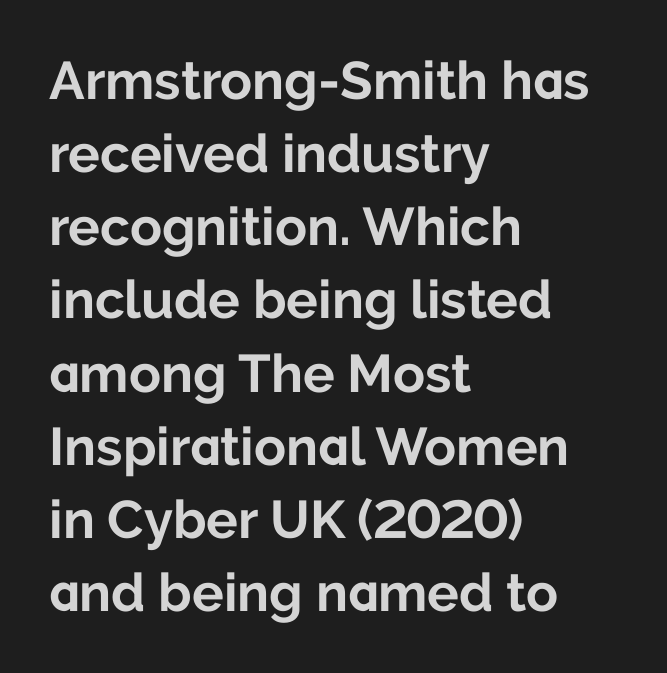
The image shows 53 px bold sans-serif type, upright; set left-aligned, normal line spacing (1.38x), normal letter spacing, not underlined; low stroke contrast and a medium x-height.
